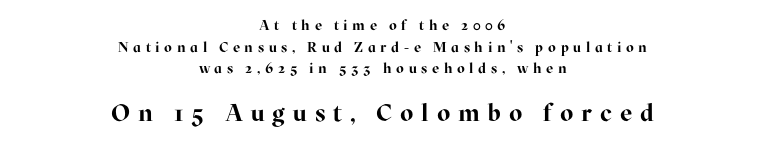
{"italic": "no", "bold": "yes", "underline": "no", "align": "center", "line_spacing": "normal", "line_spacing_ratio": 1.55, "letter_spacing": "wide", "letter_spacing_em": 0.33, "larger_block": "second", "size_ratio": 1.71, "glyph_px": 24}
